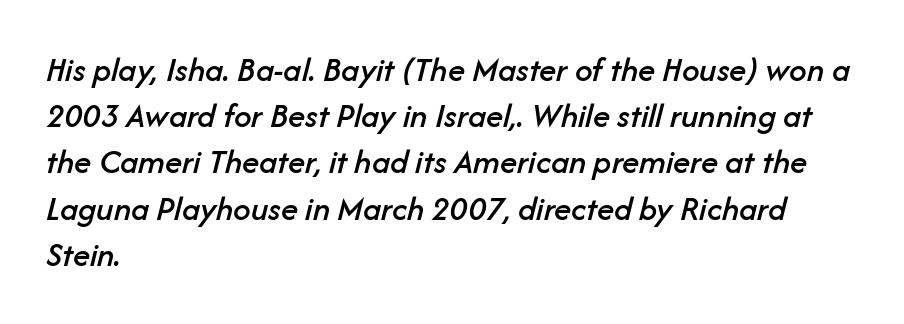
Students, observe: this is what conventionally led text looks like. The string is rendered with underlining switched off. If you drew a line through each stem, it would be angled. Think of a printed novel: that variable character pitch is what you see here. The rendering anchors every line to the left-hand side.
